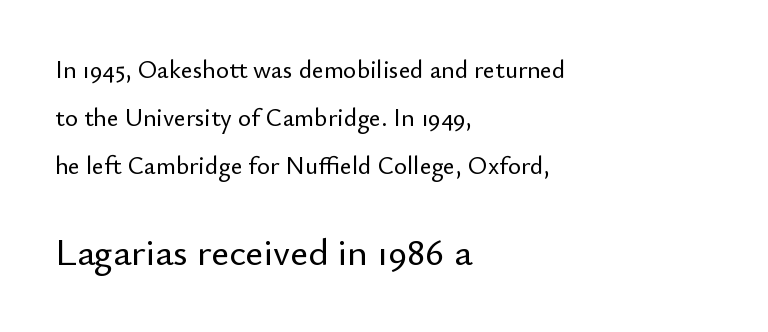
{"serif": "no", "italic": "no", "width": "normal", "stroke_contrast": "low", "x_height": "small", "monospaced": "no", "underline": "no", "align": "left", "line_spacing": "loose", "line_spacing_ratio": 1.93, "letter_spacing": "normal", "letter_spacing_em": 0.0, "larger_block": "second", "size_ratio": 1.52, "glyph_px": 38}
